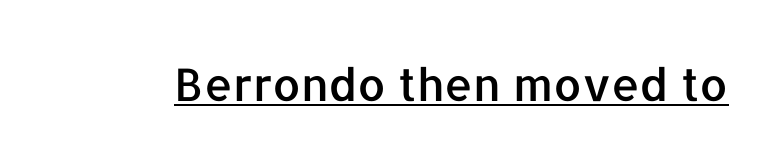
Q: Is the text italic (slanted)? A: No, it is upright.
Q: Is the typeface a serif or a sans-serif typeface? A: Sans-serif.
Q: Is the text underlined? A: Yes.
Q: Is the spacing between letters normal or unusually wide? A: Normal.
Q: Width (condensed, normal, or wide)? A: Normal.
Q: Stroke contrast? A: Low.
Q: x-height? A: Medium.
Q: Monospaced? A: No.
